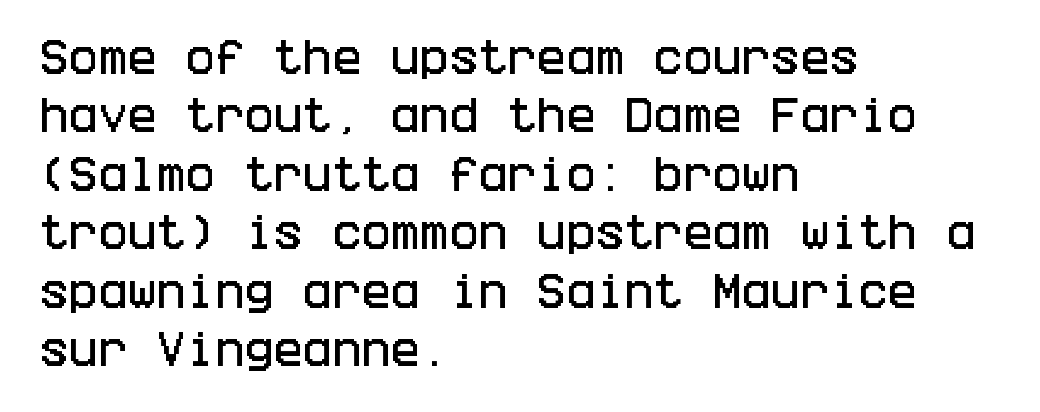
Only glyphs here, with clear space below each row. The text was rendered using a sans face with plain stroke endings. Interline gaps are of average width in this sample. Every stem runs plumb, perpendicular to the baseline. No extra tracking has been applied to these lines.
